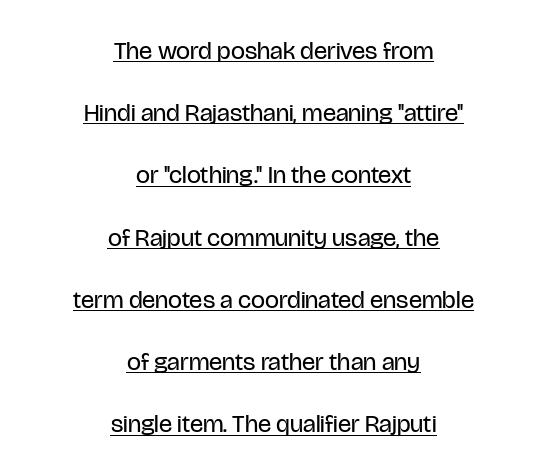
Emphasis is given by a line drawn under the lettering. The rendering uses a large line-height, opening up the rows. The font's upright variant was chosen for this text. In CSS terms this would be text-align: center. A light-to-regular cut is what we see here. How are the letters spaced? Ordinarily, with no added tracking.
